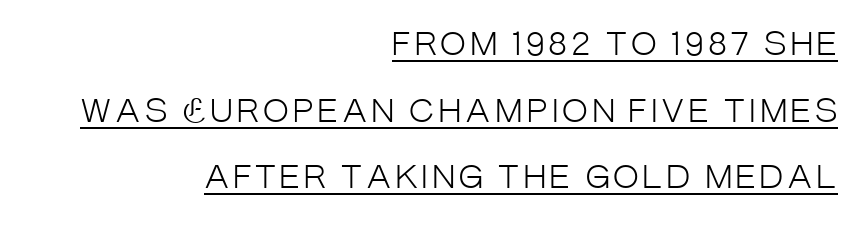
The image shows 31 px light, condensed sans-serif type, upright; set right-aligned, loose line spacing (2.15x), underlined; low stroke contrast and a large x-height.
